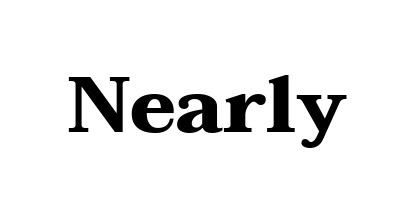
The image shows 78 px heavy, wide serif type, upright; set normal letter spacing, not underlined; medium stroke contrast and a medium x-height.
